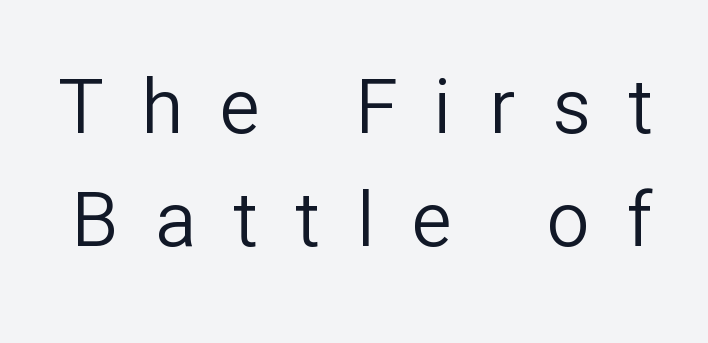
The image shows 76 px regular-weight sans-serif type, upright; set normal line spacing (1.49x), unusually wide letter spacing (+0.49 em), not underlined; low stroke contrast and a medium x-height.
